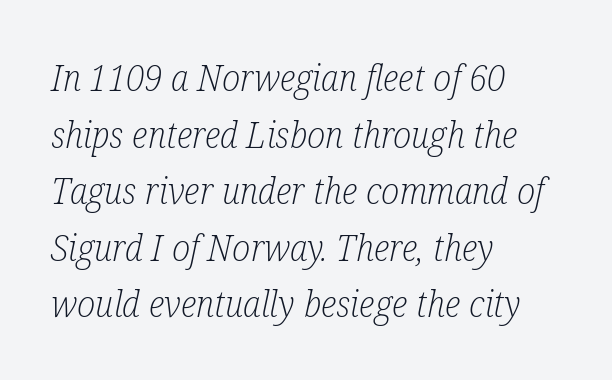
{"serif": "yes", "italic": "yes", "lean": "right", "slant_degrees": 12, "bold": "no", "weight": "light", "width": "condensed", "stroke_contrast": "low", "x_height": "medium", "monospaced": "no", "underline": "no", "align": "left", "line_spacing": "normal", "line_spacing_ratio": 1.53, "letter_spacing": "normal", "letter_spacing_em": 0.0, "glyph_px": 37}
